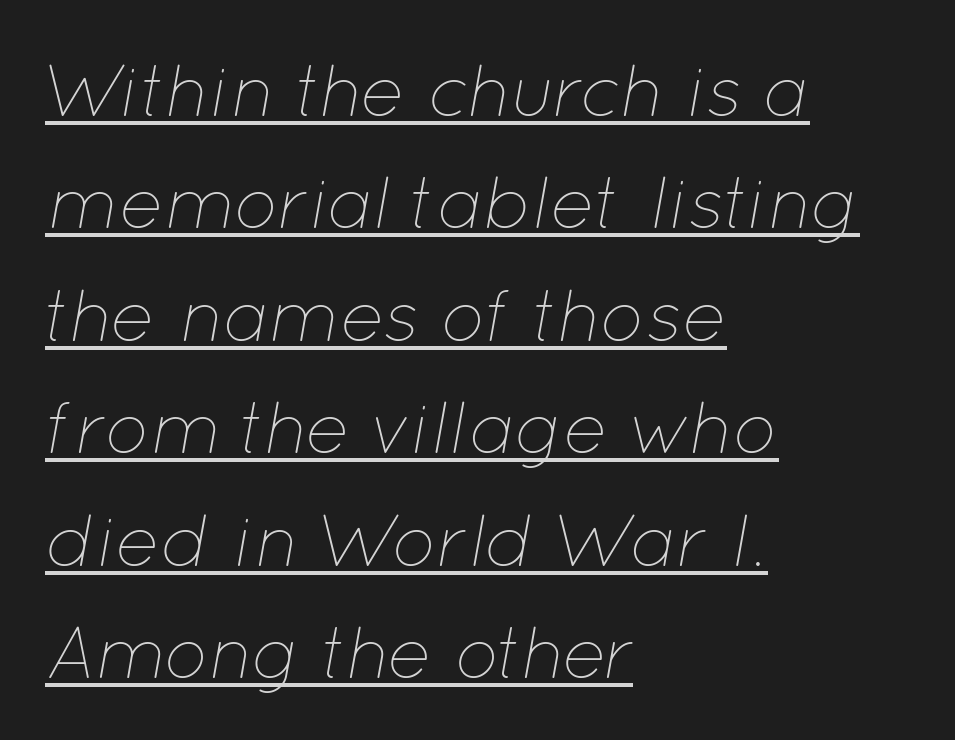
A typesetter would call this zero additional tracking. The rag falls on the right side of this text block. In terms of posture, this sample is oblique. Think of a printed novel: that variable character pitch is what you see here. Glance below the letters and you will spot a drawn line.
